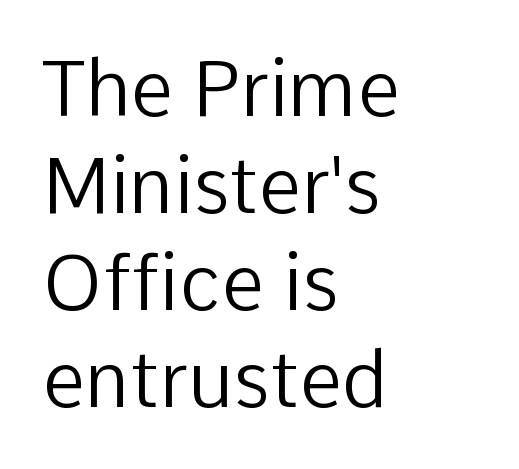
The designer went with a sans here, leaving each stem footless. Successive baselines arrive at the customary interval. Proportional: the letters do not fall into vertical columns. The text block is weighted toward the left margin, trailing off unevenly rightward.
